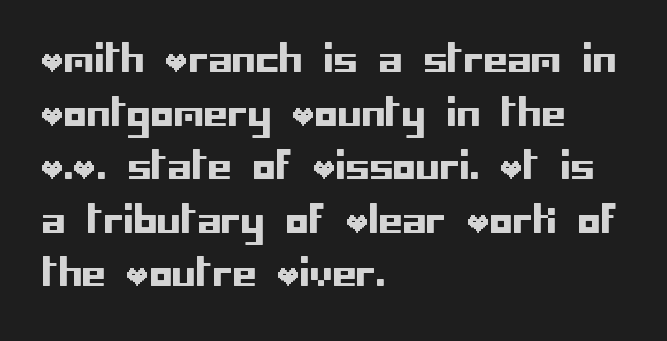
The image shows 38 px sans-serif type, upright; set left-aligned, normal line spacing (1.41x), normal letter spacing, not underlined; low stroke contrast and a large x-height.
